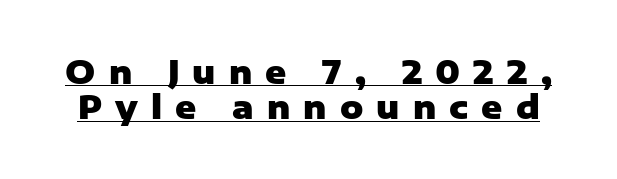
The image shows 32 px heavy sans-serif type, upright; set tight line spacing (1.1x), unusually wide letter spacing (+0.41 em), underlined; low stroke contrast and a medium x-height.
